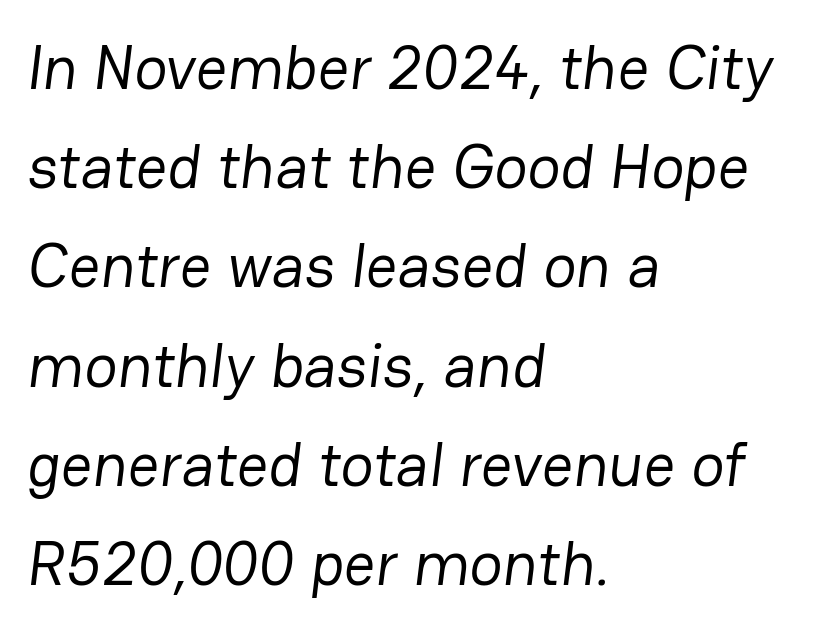
{"serif": "no", "bold": "no", "weight": "regular", "width": "normal", "stroke_contrast": "low", "x_height": "medium", "monospaced": "no", "underline": "no", "align": "left", "line_spacing": "normal", "line_spacing_ratio": 1.6, "letter_spacing": "normal", "letter_spacing_em": 0.0, "glyph_px": 62}
